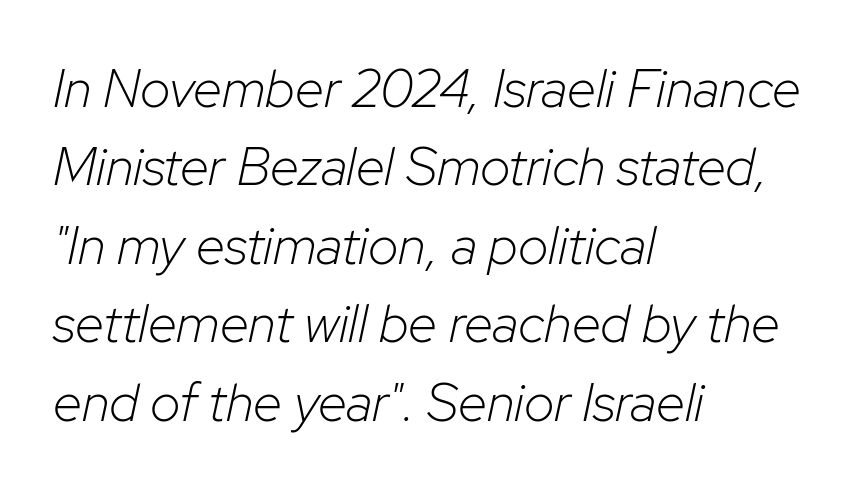
The image shows 53 px light type, italic (leaning right); set left-aligned, normal line spacing (1.48x), normal letter spacing, not underlined; low stroke contrast and a medium x-height.
